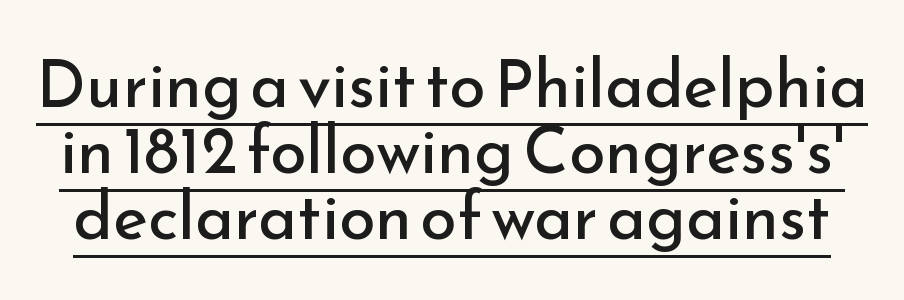
{"serif": "no", "italic": "no", "bold": "no", "weight": "regular", "width": "normal", "stroke_contrast": "low", "x_height": "small", "monospaced": "no", "underline": "yes", "line_spacing": "tight", "line_spacing_ratio": 1.0, "letter_spacing": "normal", "letter_spacing_em": 0.0, "glyph_px": 66}
